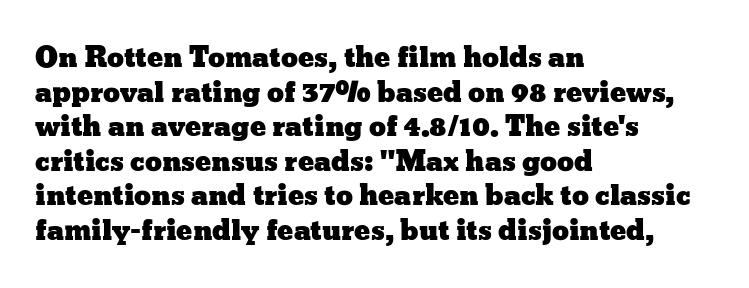
You could call the tracking neutral — neither tight nor loose. Interline gaps are of average width in this sample. The zone under the glyphs is completely vacant. A classic flush-left, rag-right setting is used for this passage. Style check: upright.
